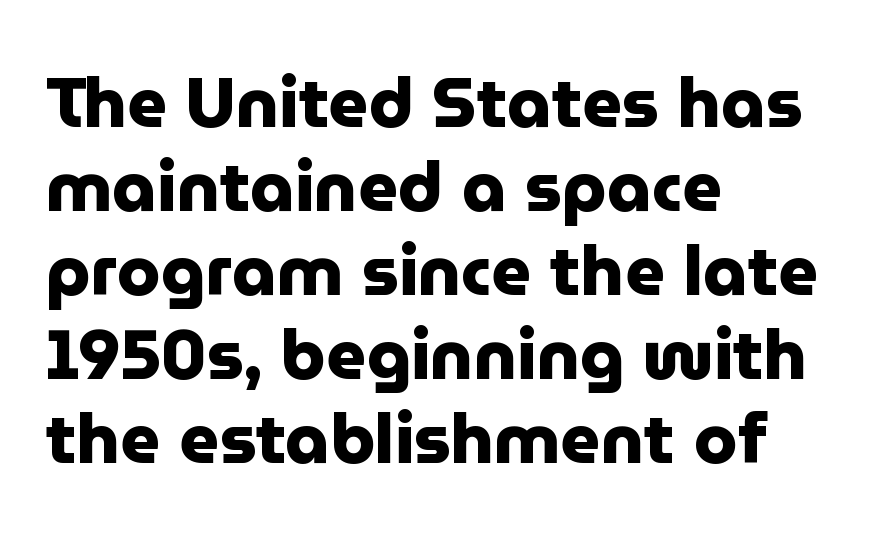
Q: Is the text bold? A: Yes.
Q: Is the text italic (slanted)? A: No, it is upright.
Q: Is the typeface a serif or a sans-serif typeface? A: Sans-serif.
Q: Is the text underlined? A: No.
Q: How is the paragraph aligned? A: Left-aligned.
Q: Is the spacing between letters normal or unusually wide? A: Normal.
Q: Width (condensed, normal, or wide)? A: Normal.
Q: Stroke contrast? A: Low.
Q: x-height? A: Medium.
Q: Monospaced? A: No.
